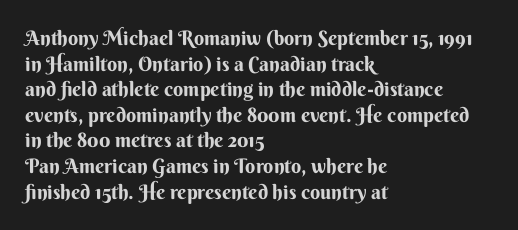
{"italic": "no", "bold": "yes", "underline": "no", "align": "left", "line_spacing": "normal", "line_spacing_ratio": 1.28, "letter_spacing": "normal", "letter_spacing_em": 0.0, "glyph_px": 20}
